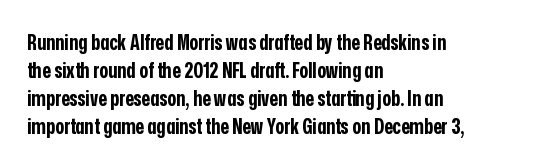
Q: Is the text bold? A: Yes.
Q: Is the text italic (slanted)? A: No, it is upright.
Q: Is the text underlined? A: No.
Q: How is the paragraph aligned? A: Left-aligned.
Q: Is the spacing between letters normal or unusually wide? A: Normal.
Q: Is the spacing between lines tight, normal or loose? A: Normal.
